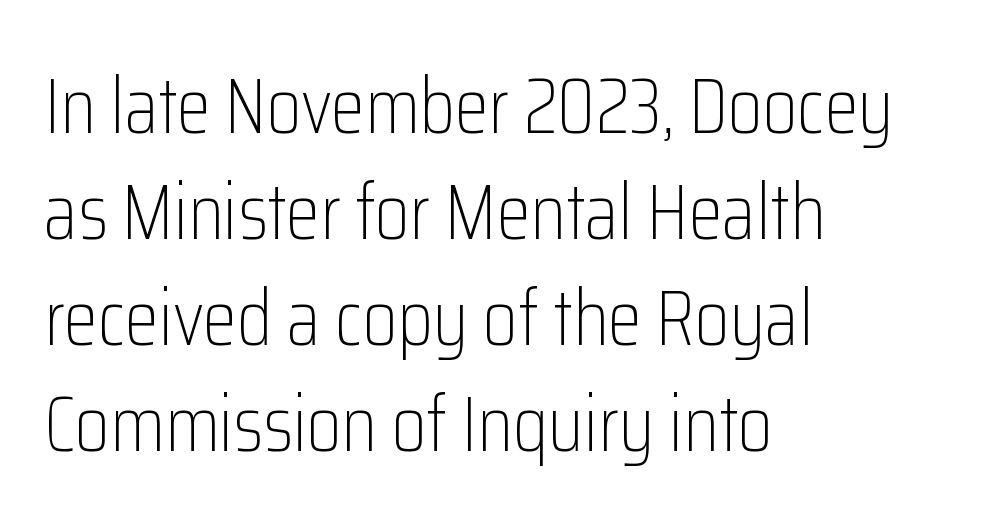
{"serif": "no", "italic": "no", "bold": "no", "weight": "light", "width": "condensed", "stroke_contrast": "low", "x_height": "medium", "monospaced": "no", "underline": "no", "align": "left", "line_spacing": "normal", "line_spacing_ratio": 1.36, "letter_spacing": "normal", "letter_spacing_em": 0.0, "glyph_px": 78}
